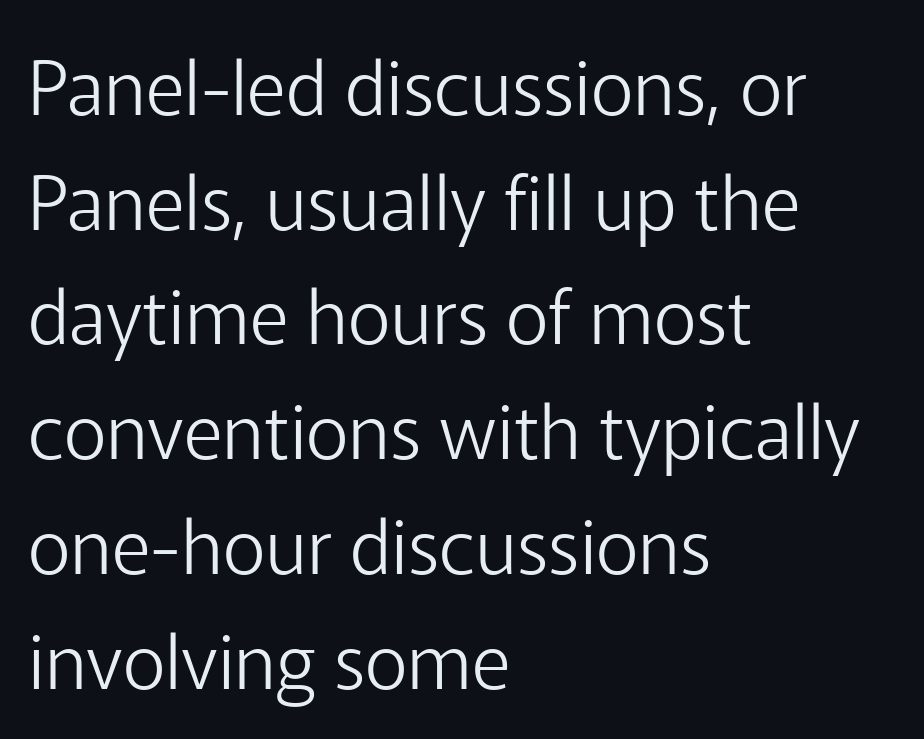
Nobody touched the tracking dial on this one. Heaviness? Minimal to ordinary, like unemphasized prose. Leading matches the norm, producing a regular column. Spacing verdict: proportional, widths tailored to each character. Honestly, there is no underline to notice here at all.
